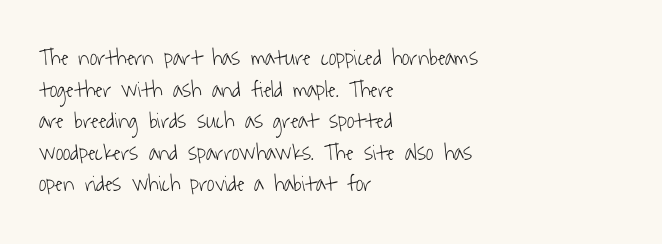
Nothing heavy about these letters — not bold at all. You could call the tracking neutral — neither tight nor loose. Is there much room between lines? A standard amount, neither cramped nor airy. Horizontally, the lines are justified to the leading edge only.
